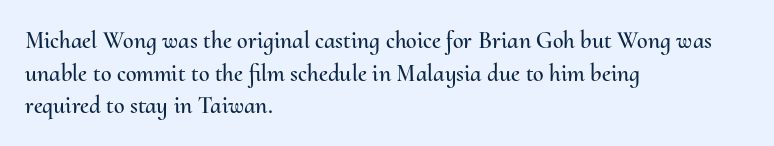
Q: Is the text italic (slanted)? A: No, it is upright.
Q: Is the text underlined? A: No.
Q: How is the paragraph aligned? A: Left-aligned.
Q: Is the spacing between letters normal or unusually wide? A: Normal.
Q: Is the spacing between lines tight, normal or loose? A: Normal.
